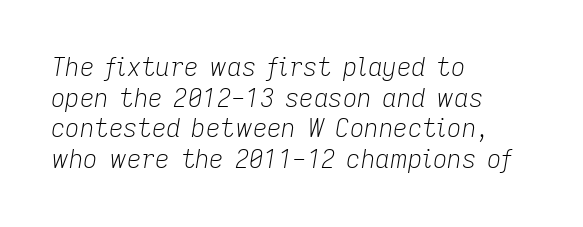
Inter-character spacing is left at the font's built-in metrics. Counters stay open thanks to moderate or lighter strokes. Notice how the passage keeps a crisp vertical edge on the left only. Clear beneath every line of the passage.
